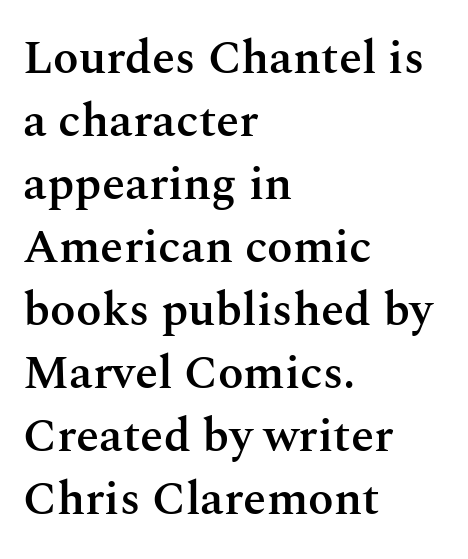
The image shows 47 px semibold serif type, upright; set left-aligned, normal line spacing (1.34x), normal letter spacing, not underlined; medium stroke contrast and a medium x-height.
